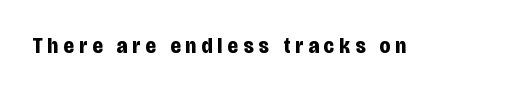
{"italic": "no", "bold": "yes", "underline": "no", "letter_spacing": "wide", "letter_spacing_em": 0.24, "glyph_px": 22}
